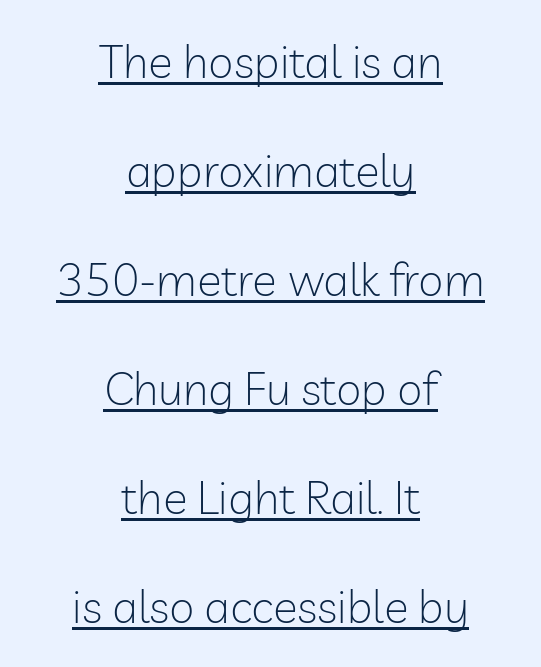
Q: Is the text bold? A: No.
Q: Is the text italic (slanted)? A: No, it is upright.
Q: Is the typeface a serif or a sans-serif typeface? A: Sans-serif.
Q: Is the text underlined? A: Yes.
Q: How is the paragraph aligned? A: Centered.
Q: Is the spacing between letters normal or unusually wide? A: Normal.
Q: Is the spacing between lines tight, normal or loose? A: Loose.
Q: Width (condensed, normal, or wide)? A: Normal.
Q: Stroke contrast? A: Low.
Q: x-height? A: Medium.
Q: Monospaced? A: No.
